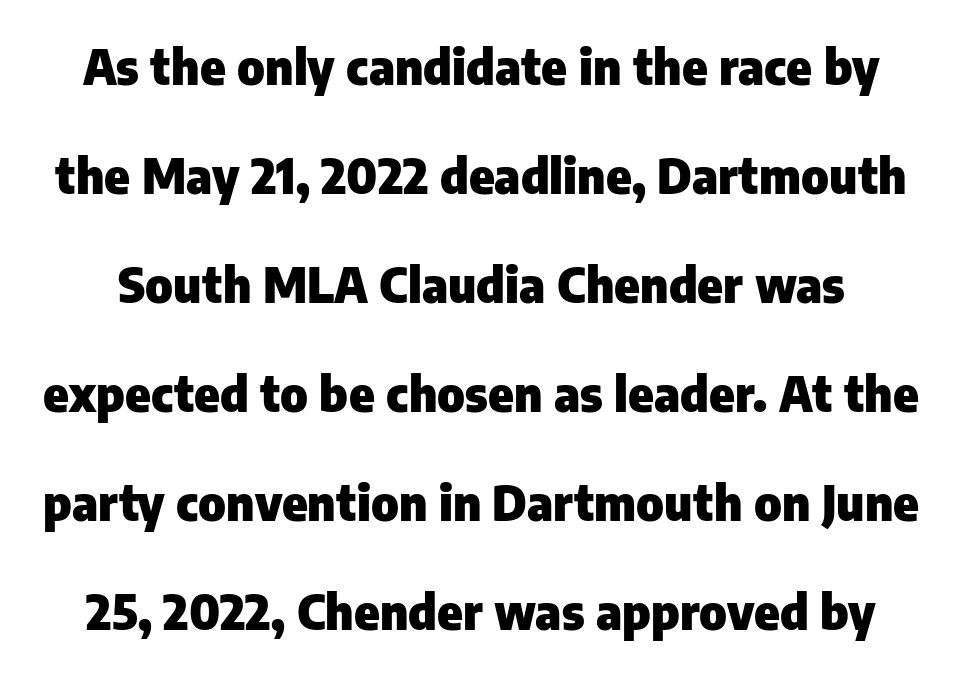
Q: Is the text bold? A: Yes.
Q: Is the text italic (slanted)? A: No, it is upright.
Q: Is the typeface a serif or a sans-serif typeface? A: Sans-serif.
Q: Is the text underlined? A: No.
Q: Is the spacing between letters normal or unusually wide? A: Normal.
Q: Is the spacing between lines tight, normal or loose? A: Loose.
Q: Width (condensed, normal, or wide)? A: Normal.
Q: Stroke contrast? A: Low.
Q: x-height? A: Medium.
Q: Monospaced? A: No.
